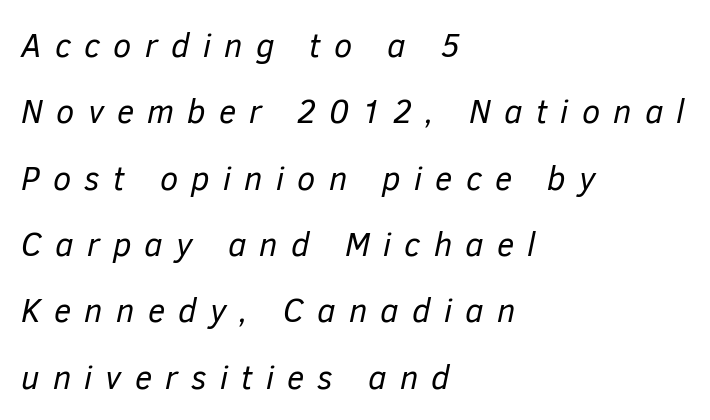
The image shows 33 px regular-weight type, italic (leaning right); set left-aligned, loose line spacing (2.01x), unusually wide letter spacing (+0.4 em), not underlined; low stroke contrast and a medium x-height.
